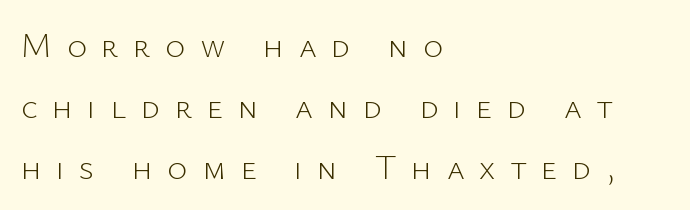
Q: Is the text bold? A: No.
Q: Is the text italic (slanted)? A: No, it is upright.
Q: Is the typeface a serif or a sans-serif typeface? A: Sans-serif.
Q: Is the text underlined? A: No.
Q: How is the paragraph aligned? A: Left-aligned.
Q: Is the spacing between letters normal or unusually wide? A: Unusually wide.
Q: Width (condensed, normal, or wide)? A: Normal.
Q: Stroke contrast? A: Low.
Q: x-height? A: Medium.
Q: Monospaced? A: No.
